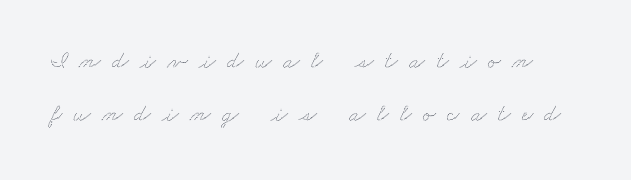
{"underline": "no", "line_spacing": "loose", "line_spacing_ratio": 2.2, "letter_spacing": "wide", "letter_spacing_em": 0.47, "glyph_px": 24}
